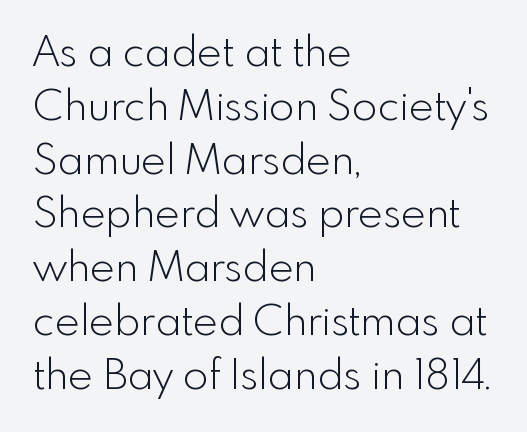
{"serif": "no", "italic": "no", "bold": "no", "weight": "light", "width": "normal", "x_height": "small", "monospaced": "no", "underline": "no", "align": "left", "line_spacing": "normal", "line_spacing_ratio": 1.28, "letter_spacing": "normal", "letter_spacing_em": 0.0, "glyph_px": 42}
